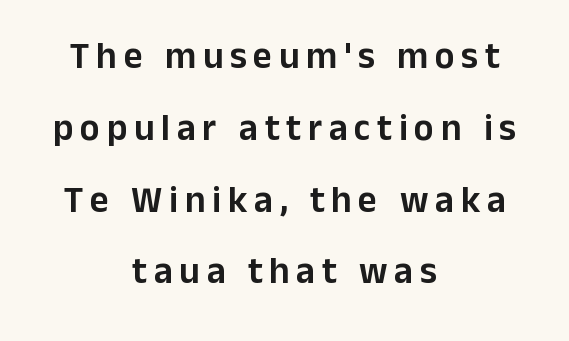
Alignment: centered. Just letters on the line, the space beneath them empty. This sample has the flowing, uneven cadence of proportional lettering. Quick note: interline space is abundant. The font family rendered here belongs to the sans-serif group. Every stem runs plumb, perpendicular to the baseline.
